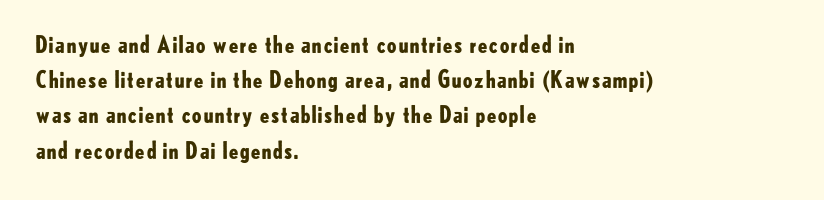
Q: Is the text bold? A: Yes.
Q: Is the text italic (slanted)? A: No, it is upright.
Q: Is the text underlined? A: No.
Q: How is the paragraph aligned? A: Left-aligned.
Q: Is the spacing between letters normal or unusually wide? A: Normal.
Q: Is the spacing between lines tight, normal or loose? A: Normal.
